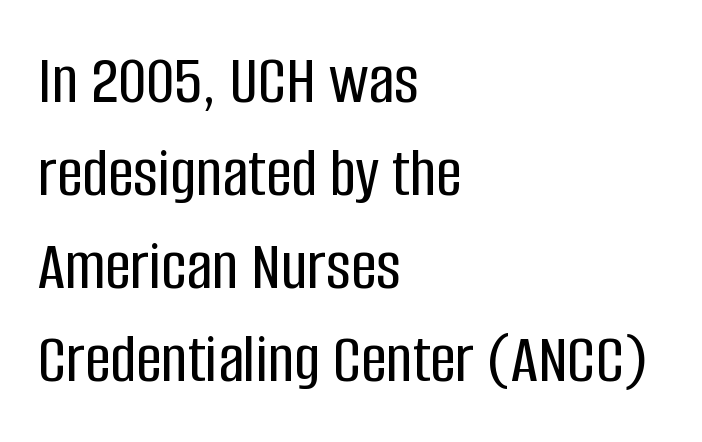
Honestly, the letter spacing is just normal — you wouldn't notice it. The axis of the letterforms is exactly vertical. Each letter keeps its own natural width here, so spacing adapts to shape. The ragged edge is on the right, which tells us the setting is flush left. Plain, unruled lines of type.
